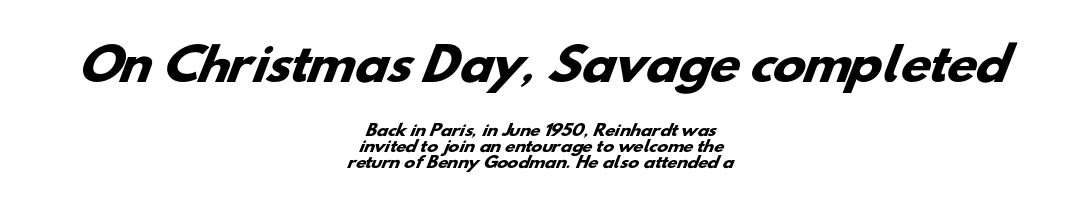
The image shows 44 px heavy, wide sans-serif type; set centered, tight line spacing (1.05x), normal letter spacing, not underlined; the first (top) block is 2.93x larger; low stroke contrast and a small x-height.
